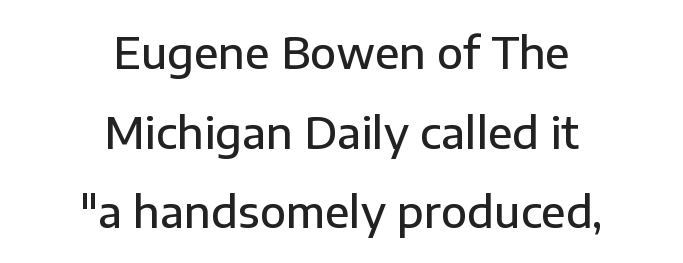
{"serif": "no", "italic": "no", "bold": "semi", "weight": "semibold", "width": "normal", "stroke_contrast": "low", "x_height": "medium", "monospaced": "no", "underline": "no", "align": "center", "line_spacing_ratio": 1.85, "letter_spacing": "normal", "letter_spacing_em": 0.0, "glyph_px": 43}
